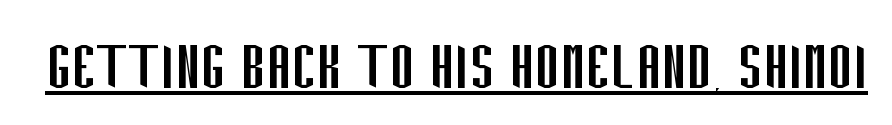
The typesetter has applied underlining to the passage shown. You could not count columns in this text — the font is proportionally spaced. A typesetter would label this face a sans. Stems here are at most as thick as an everyday book face. Nope, not italic — everything's standing straight. The letters sit at their default tracking, neither squeezed nor spread.
